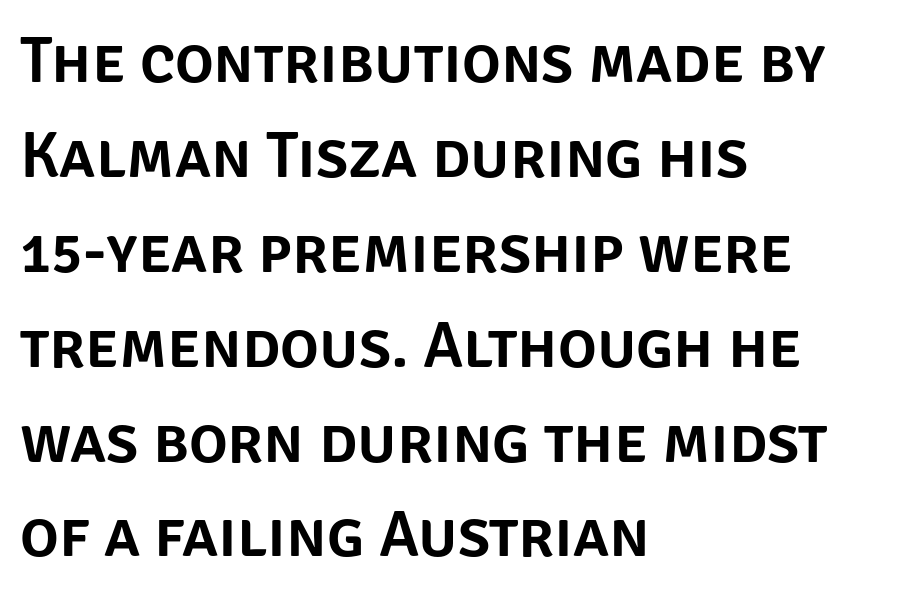
Is this a fixed-width face? No — the glyphs have proportional, varying widths. Compared with typical paragraphs, the rows here are spaced about the same. Between one letter and the next there's only the usual sliver of space. These lines were composed using upright roman letters. The paragraph shown leans on its left margin.
